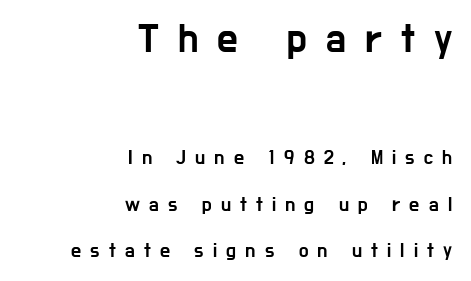
The image shows 41 px condensed sans-serif type, upright; set right-aligned, loose line spacing (2.34x), unusually wide letter spacing (+0.46 em), not underlined; the first (top) block is 2.05x larger; low stroke contrast and a medium x-height.
